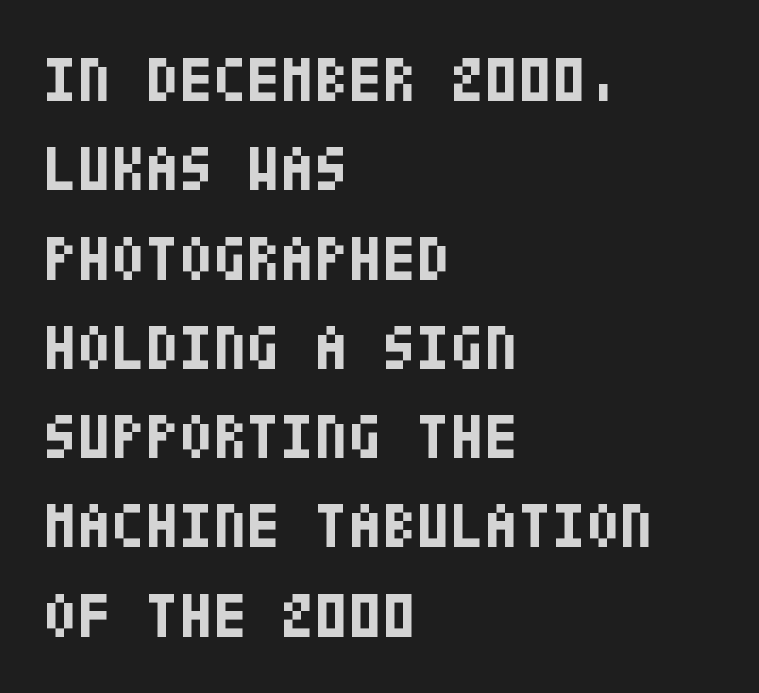
{"serif": "no", "italic": "no", "bold": "yes", "weight": "bold", "width": "condensed", "stroke_contrast": "low", "x_height": "large", "underline": "no", "align": "left", "line_spacing": "normal", "line_spacing_ratio": 1.44, "letter_spacing": "normal", "letter_spacing_em": 0.0, "glyph_px": 62}
